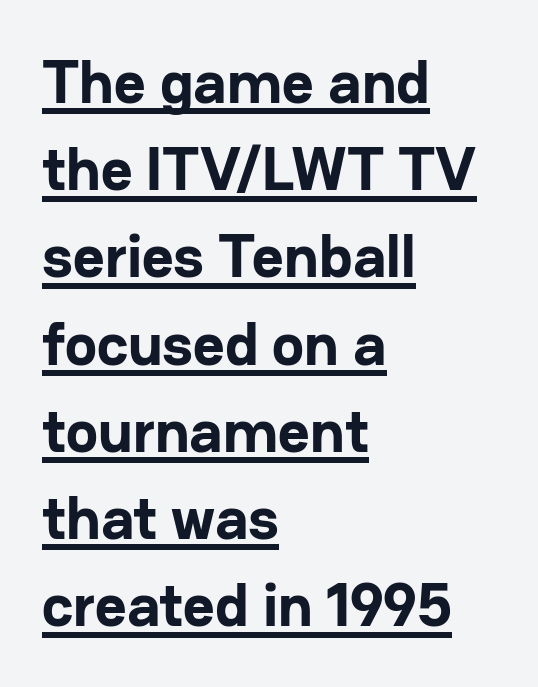
{"serif": "no", "italic": "no", "bold": "yes", "weight": "bold", "width": "normal", "stroke_contrast": "low", "x_height": "medium", "monospaced": "no", "underline": "yes", "align": "left", "line_spacing": "normal", "line_spacing_ratio": 1.43, "letter_spacing": "normal", "letter_spacing_em": 0.0, "glyph_px": 61}
